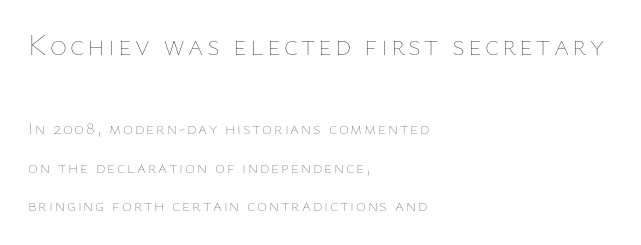
Q: Is the text bold? A: No.
Q: Is the text italic (slanted)? A: No, it is upright.
Q: Is the text underlined? A: No.
Q: How is the paragraph aligned? A: Left-aligned.
Q: Is the spacing between lines tight, normal or loose? A: Loose.
Q: Which block of text is set in a larger size, the first (top) or the second (bottom)? A: The first (top) one.
Q: Width (condensed, normal, or wide)? A: Normal.
Q: Stroke contrast? A: Low.
Q: x-height? A: Medium.
Q: Monospaced? A: No.
